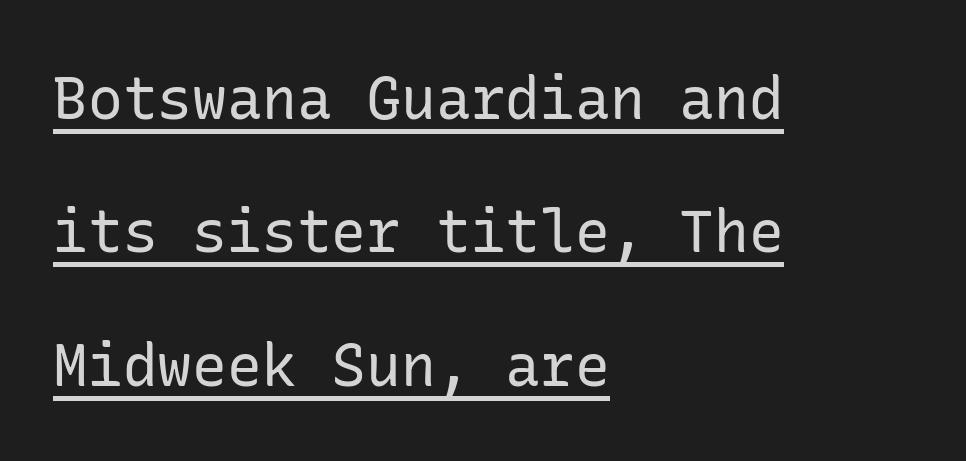
What kind of face is this? One without serifs — a sans. Short note: letters normally spaced. Loosely led — the rows are spread out. Notice how the passage keeps a crisp vertical edge on the left only. No chunkiness to these letters — they're not bold. Descenders here cross a horizontal rule under the line.
